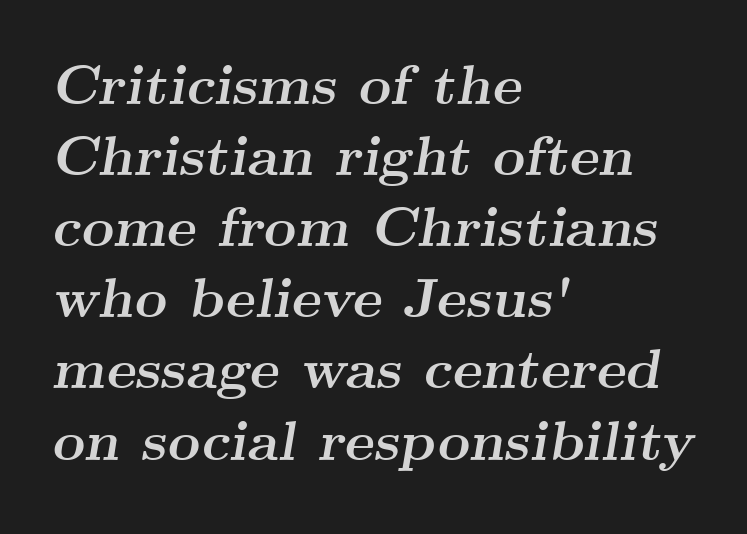
{"serif": "yes", "italic": "yes", "lean": "right", "slant_degrees": 9, "bold": "yes", "weight": "semibold", "width": "wide", "stroke_contrast": "medium", "x_height": "small", "monospaced": "no", "underline": "no", "align": "left", "line_spacing": "normal", "line_spacing_ratio": 1.27, "letter_spacing": "normal", "letter_spacing_em": 0.0, "glyph_px": 56}
